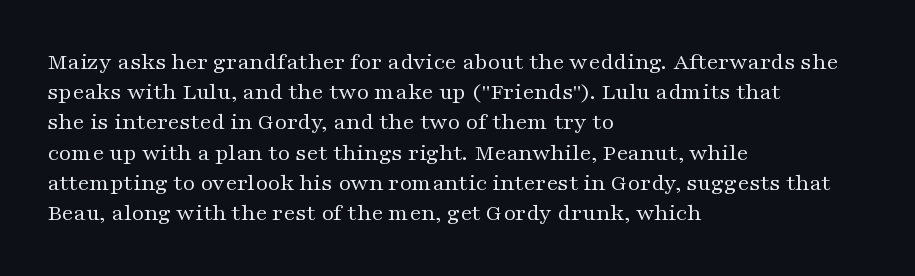
{"italic": "no", "bold": "no", "underline": "no", "align": "left", "line_spacing": "normal", "line_spacing_ratio": 1.26, "letter_spacing": "normal", "letter_spacing_em": 0.0, "glyph_px": 24}
